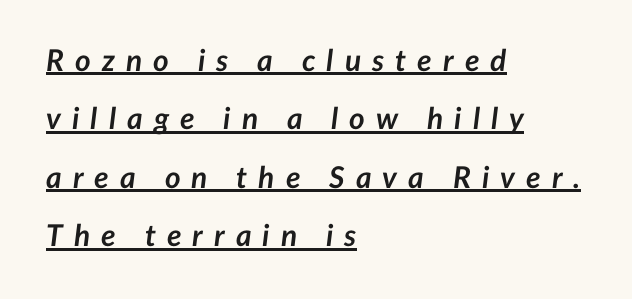
Vertical spacing — loose. Visually the block forms a straight wall on the left and a jagged coastline on the right. Inter-character spacing is expanded well beyond the font's built-in metrics. This is heavy type, rendered in bold. The specimen includes a rule beneath the text block's lines.
